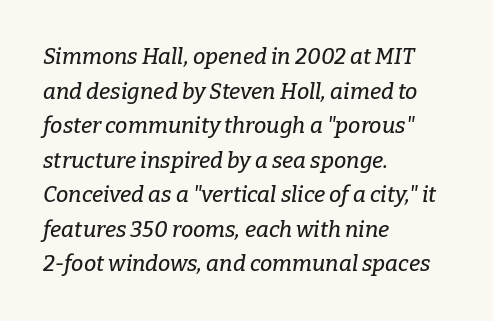
The passage shown has conventional tracking throughout. Style check: oblique. A clean baseline with only descenders dipping below it. This rendering uses left alignment, leaving the right contour irregular. In terms of leading, this rendering sits right in the middle.
